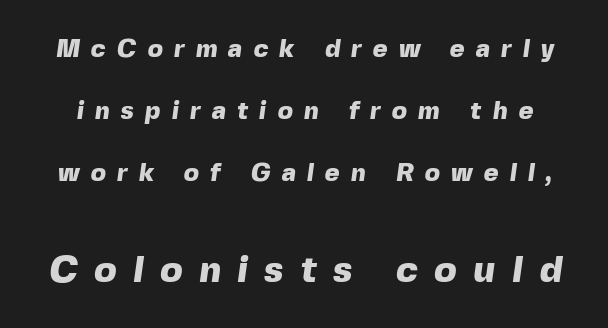
{"serif": "no", "bold": "yes", "weight": "heavy", "width": "normal", "x_height": "medium", "monospaced": "no", "underline": "no", "line_spacing": "loose", "line_spacing_ratio": 2.48, "letter_spacing": "wide", "letter_spacing_em": 0.45, "larger_block": "second", "size_ratio": 1.48, "glyph_px": 37}
